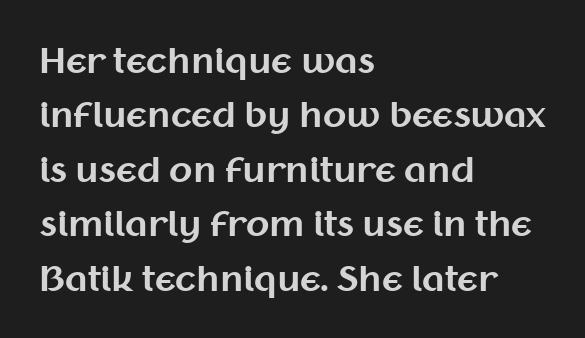
The type sits square on the baseline with zero lean. The designer went with a sans here, leaving each stem footless. Quick note: interline space is typical. Varying glyph widths throughout — classic text-font behaviour. The sample has been set heavy, in full bold. Unmarked baselines from the first word to the last.
